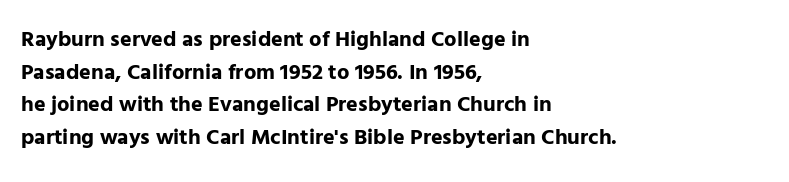
The image shows 22 px bold type, upright; set left-aligned, normal line spacing (1.48x), normal letter spacing, not underlined.
